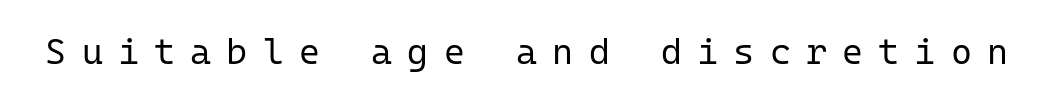
{"serif": "no", "italic": "no", "bold": "no", "weight": "regular", "width": "normal", "stroke_contrast": "low", "x_height": "medium", "monospaced": "yes", "underline": "no", "letter_spacing": "wide", "letter_spacing_em": 0.42, "glyph_px": 36}
